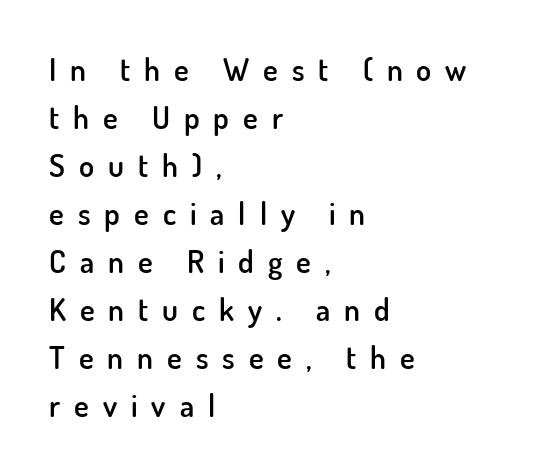
Check the space under the baseline: it is left empty. These lines have a slow, spaced-out rhythm from letter to letter. This is moderately heavy type, rendered in semibold. Regular leading. The rendering uses natural spacing where letterforms have individual widths. This is the regular roman posture of the typeface.
